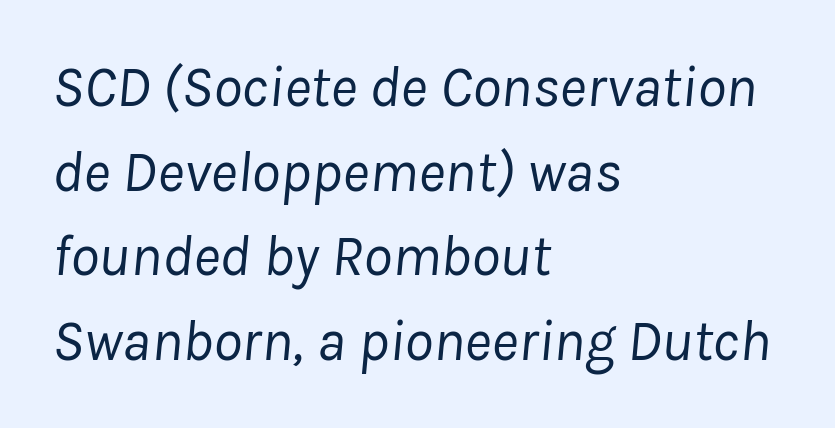
Q: Is the text bold? A: No.
Q: Is the text italic (slanted)? A: Yes, it leans right by about 8 degrees.
Q: Is the text underlined? A: No.
Q: How is the paragraph aligned? A: Left-aligned.
Q: Is the spacing between letters normal or unusually wide? A: Normal.
Q: Is the spacing between lines tight, normal or loose? A: Normal.
Q: Width (condensed, normal, or wide)? A: Normal.
Q: Stroke contrast? A: Low.
Q: x-height? A: Medium.
Q: Monospaced? A: No.
